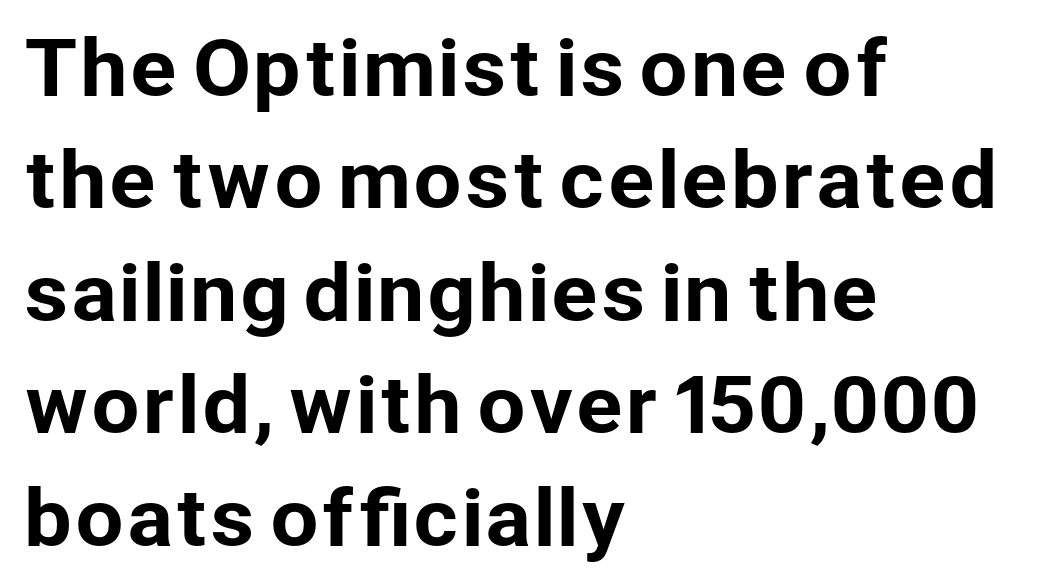
Q: Is the text italic (slanted)? A: No, it is upright.
Q: Is the typeface a serif or a sans-serif typeface? A: Sans-serif.
Q: Is the text underlined? A: No.
Q: How is the paragraph aligned? A: Left-aligned.
Q: Is the spacing between letters normal or unusually wide? A: Normal.
Q: Is the spacing between lines tight, normal or loose? A: Normal.
Q: Width (condensed, normal, or wide)? A: Normal.
Q: Stroke contrast? A: Low.
Q: x-height? A: Medium.
Q: Monospaced? A: No.
